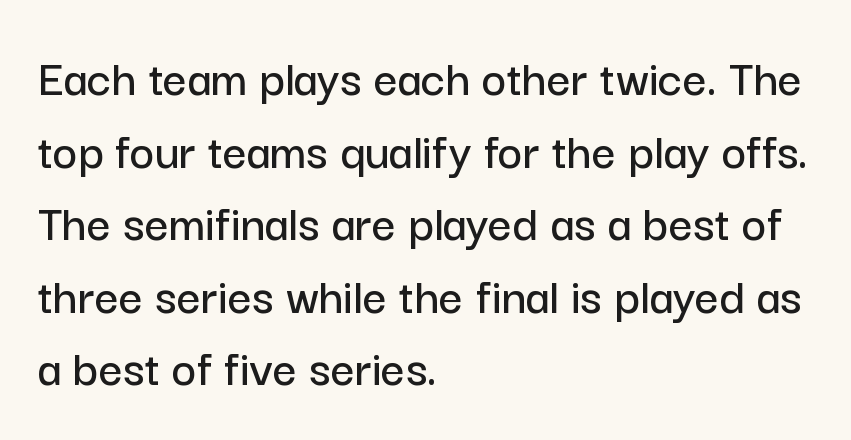
A typesetter would call this proportional, since set widths differ per character. Anything drawn beneath the words? Only blank space. Classification — sans serif. Caption: standard tracking, unaltered. Vertical spacing — default. Short and long lines alike share a common starting point at left.
